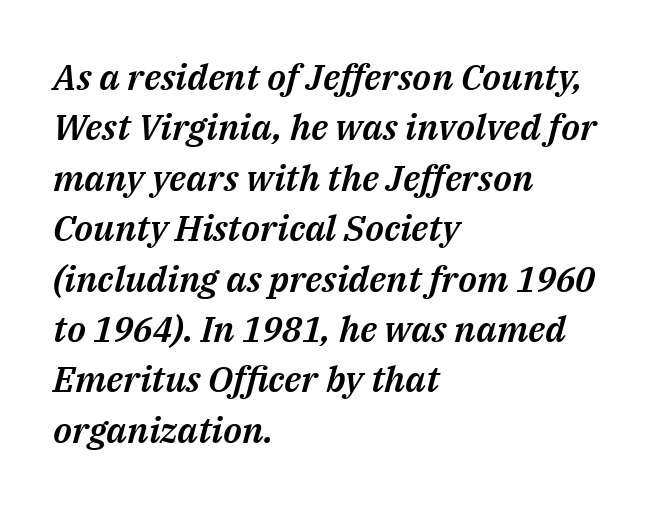
Q: Is the text italic (slanted)? A: Yes, it leans right by about 14 degrees.
Q: Is the text underlined? A: No.
Q: How is the paragraph aligned? A: Left-aligned.
Q: Is the spacing between letters normal or unusually wide? A: Normal.
Q: Is the spacing between lines tight, normal or loose? A: Normal.
Q: Width (condensed, normal, or wide)? A: Normal.
Q: Stroke contrast? A: Medium.
Q: x-height? A: Medium.
Q: Monospaced? A: No.
